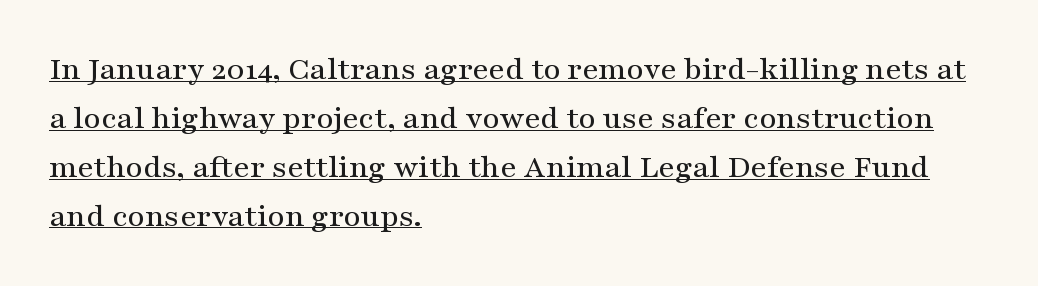
{"serif": "yes", "italic": "no", "width": "wide", "stroke_contrast": "medium", "x_height": "medium", "monospaced": "no", "underline": "yes", "align": "left", "line_spacing": "normal", "line_spacing_ratio": 1.48, "letter_spacing": "normal", "letter_spacing_em": 0.0, "glyph_px": 33}
